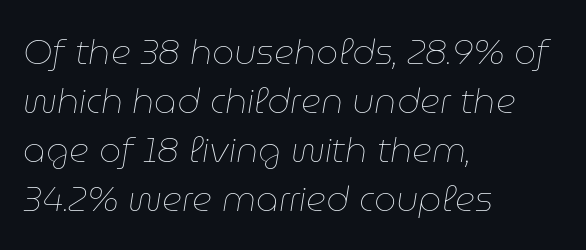
The image shows 35 px thin type, italic (leaning right); set left-aligned, normal line spacing (1.4x), normal letter spacing, not underlined; low stroke contrast and a medium x-height.
